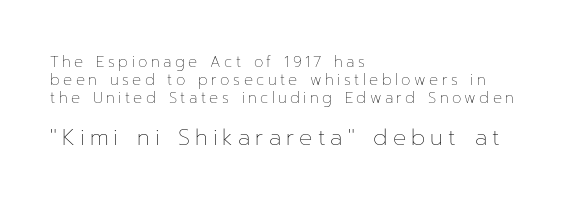
The image shows 22 px text type, upright; set left-aligned, line spacing 1.19x, unusually wide letter spacing (+0.23 em), not underlined; the second (bottom) block is 1.47x larger.
